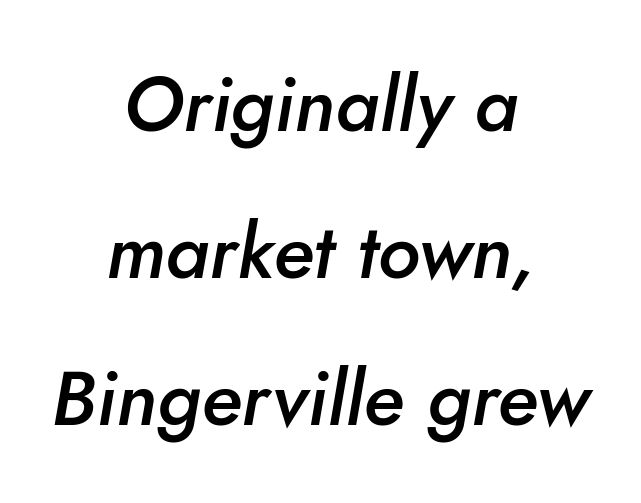
How are the letters spaced? Ordinarily, with no added tracking. Visually the block forms a symmetrical silhouette, jagged on both flanks. If you drew a line through each stem, it would be angled. The foot of each line stays bare and open. In terms of weight, the rendering is demibold, just under bold.
